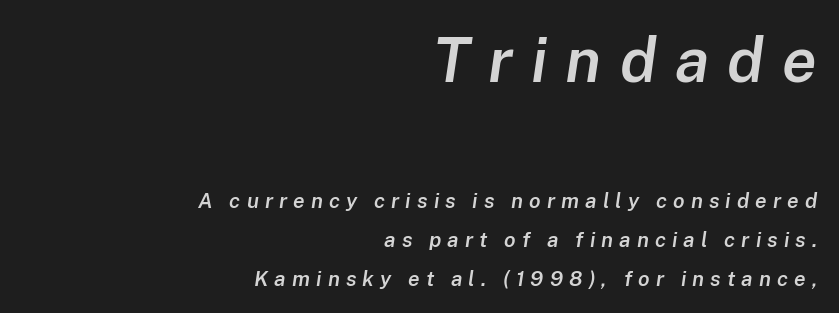
Q: Is the text bold? A: Semi-bold.
Q: Is the text italic (slanted)? A: Yes, it leans right by about 8 degrees.
Q: Is the text underlined? A: No.
Q: How is the paragraph aligned? A: Right-aligned.
Q: Is the spacing between letters normal or unusually wide? A: Unusually wide.
Q: Which block of text is set in a larger size, the first (top) or the second (bottom)? A: The first (top) one.
Q: Width (condensed, normal, or wide)? A: Normal.
Q: Stroke contrast? A: Low.
Q: x-height? A: Medium.
Q: Monospaced? A: No.
